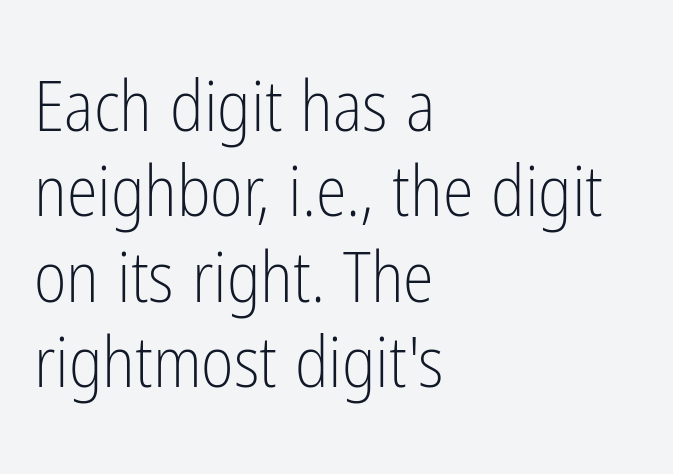
Q: Is the text bold? A: No.
Q: Is the text italic (slanted)? A: No, it is upright.
Q: Is the typeface a serif or a sans-serif typeface? A: Sans-serif.
Q: Is the text underlined? A: No.
Q: How is the paragraph aligned? A: Left-aligned.
Q: Is the spacing between letters normal or unusually wide? A: Normal.
Q: Width (condensed, normal, or wide)? A: Condensed.
Q: Stroke contrast? A: Low.
Q: x-height? A: Medium.
Q: Monospaced? A: No.
